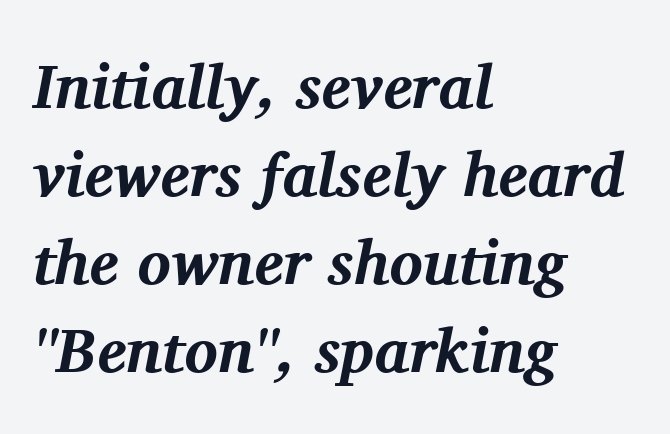
The image shows 62 px bold serif type, italic (leaning right); set left-aligned, normal line spacing (1.42x), normal letter spacing, not underlined; medium stroke contrast and a medium x-height.
